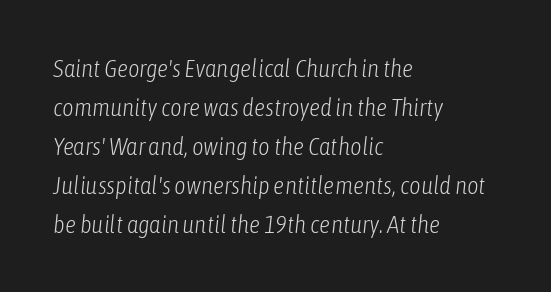
{"italic": "yes", "lean": "right", "slant_degrees": 6, "bold": "no", "underline": "no", "align": "left", "line_spacing": "normal", "line_spacing_ratio": 1.56, "letter_spacing": "normal", "letter_spacing_em": 0.0, "glyph_px": 25}
